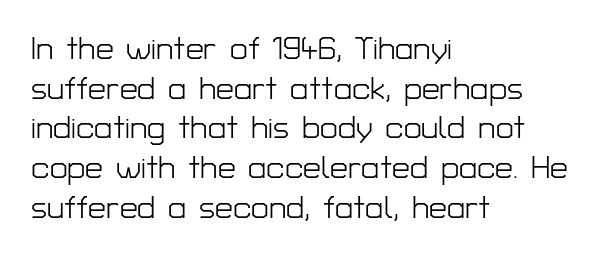
The rendering anchors every line to the left-hand side. Unmarked baselines from the first word to the last. Stroke thickness stays within the range of a standard reading face or lighter. Observe the ordinary spacing: letters are neighbours, not strangers.
